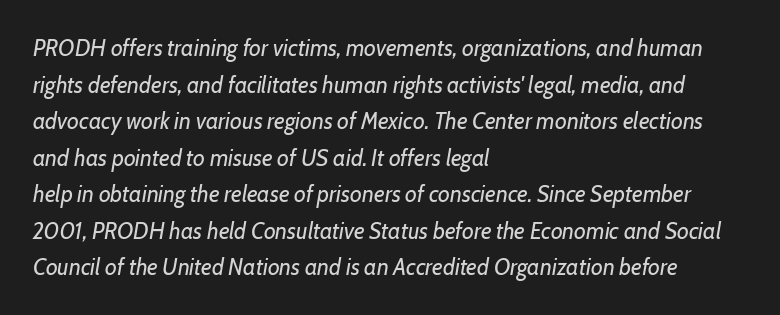
{"italic": "yes", "lean": "right", "slant_degrees": 7, "bold": "no", "underline": "no", "align": "left", "line_spacing": "normal", "line_spacing_ratio": 1.59, "letter_spacing": "normal", "letter_spacing_em": 0.0, "glyph_px": 23}
